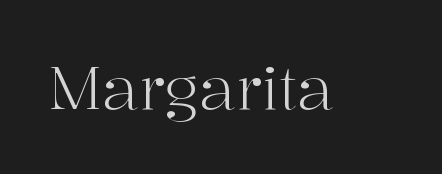
The passage shown has conventional tracking throughout. A quiet, ordinary-to-light weight characterises the typeface. A serif font was chosen for this passage. Characters remain perfectly vertical along every line.
